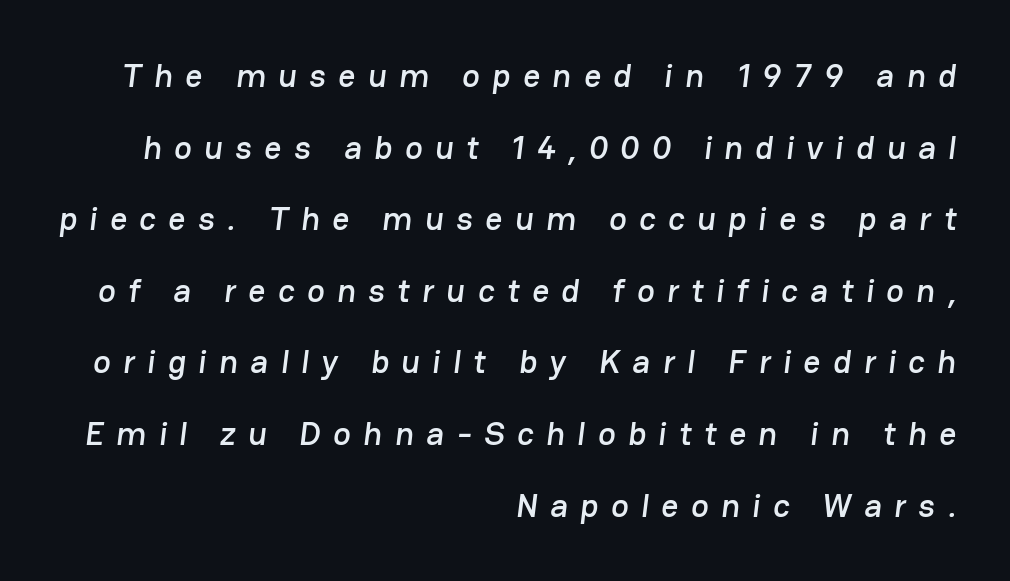
Q: Is the typeface a serif or a sans-serif typeface? A: Sans-serif.
Q: Is the text underlined? A: No.
Q: How is the paragraph aligned? A: Right-aligned.
Q: Is the spacing between letters normal or unusually wide? A: Unusually wide.
Q: Is the spacing between lines tight, normal or loose? A: Loose.
Q: Width (condensed, normal, or wide)? A: Normal.
Q: Stroke contrast? A: Low.
Q: x-height? A: Medium.
Q: Monospaced? A: No.
